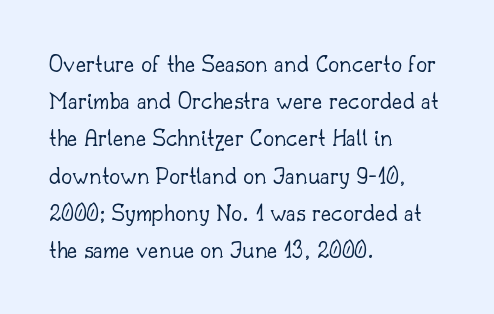
Each new line begins a customary step beneath the previous one. In CSS terms this would be text-align: left. Every character sits straight up, as roman type does. Inter-character spacing is left at the font's built-in metrics.
